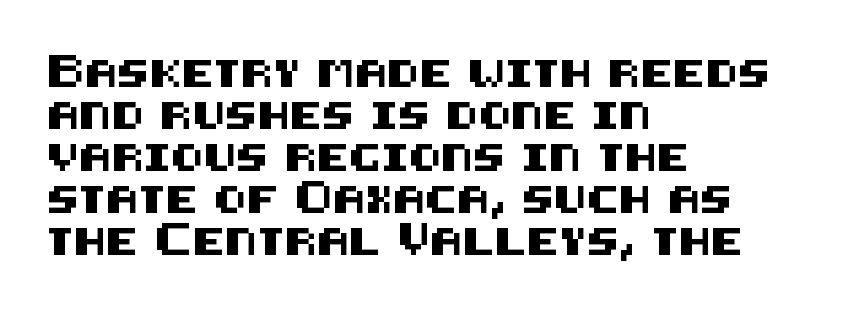
Q: Is the text italic (slanted)? A: No, it is upright.
Q: Is the text underlined? A: No.
Q: How is the paragraph aligned? A: Left-aligned.
Q: Is the spacing between letters normal or unusually wide? A: Normal.
Q: Is the spacing between lines tight, normal or loose? A: Normal.
